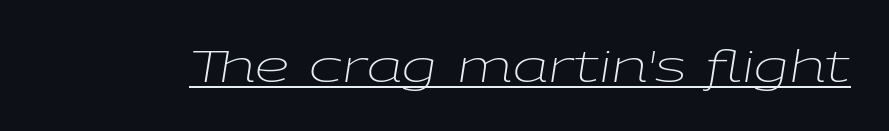
{"italic": "yes", "lean": "right", "slant_degrees": 9, "bold": "no", "weight": "light", "width": "wide", "stroke_contrast": "low", "x_height": "medium", "monospaced": "no", "underline": "yes", "letter_spacing": "normal", "letter_spacing_em": 0.0, "glyph_px": 44}
